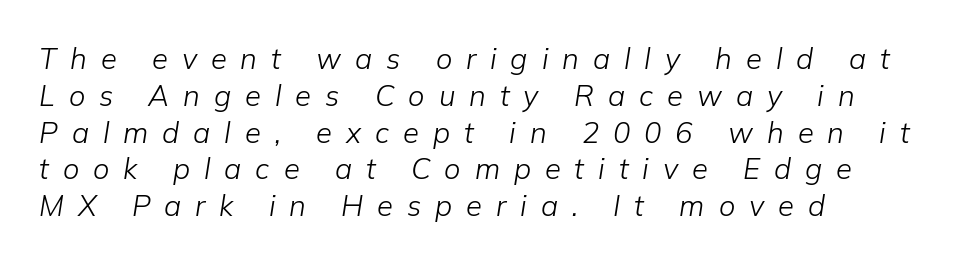
The image shows 29 px light type, italic (leaning right); set left-aligned, normal line spacing (1.27x), unusually wide letter spacing (+0.48 em), not underlined; low stroke contrast and a medium x-height.
